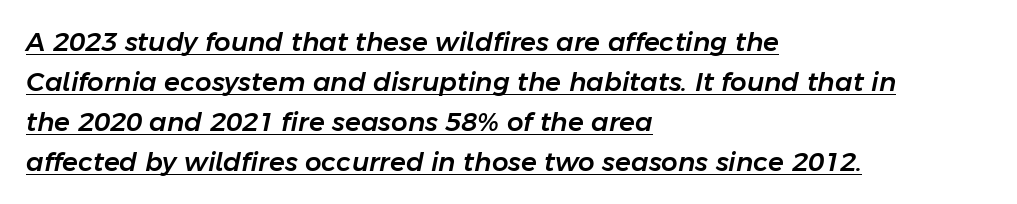
The image shows 26 px text type, italic (leaning right); set left-aligned, normal line spacing (1.54x), normal letter spacing, underlined.
